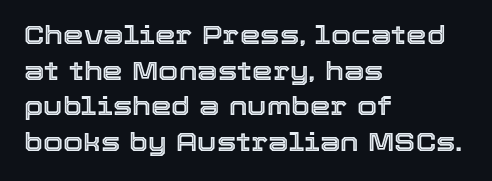
The image shows 26 px text type, upright; set left-aligned, normal line spacing (1.37x), normal letter spacing, not underlined.
